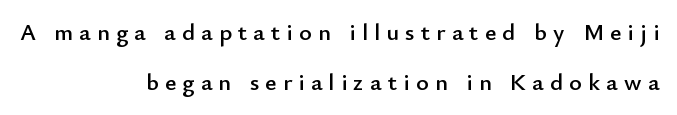
The image shows 24 px text type, upright; set right-aligned, loose line spacing (2.07x), unusually wide letter spacing (+0.26 em), not underlined.
